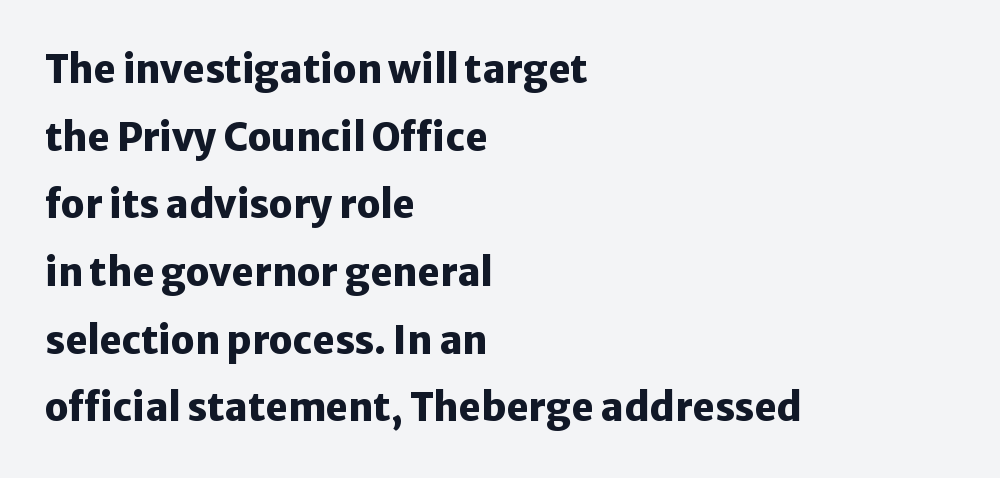
Q: Is the text bold? A: Yes.
Q: Is the text italic (slanted)? A: No, it is upright.
Q: Is the typeface a serif or a sans-serif typeface? A: Sans-serif.
Q: Is the text underlined? A: No.
Q: How is the paragraph aligned? A: Left-aligned.
Q: Is the spacing between letters normal or unusually wide? A: Normal.
Q: Width (condensed, normal, or wide)? A: Normal.
Q: Stroke contrast? A: Low.
Q: x-height? A: Medium.
Q: Monospaced? A: No.
